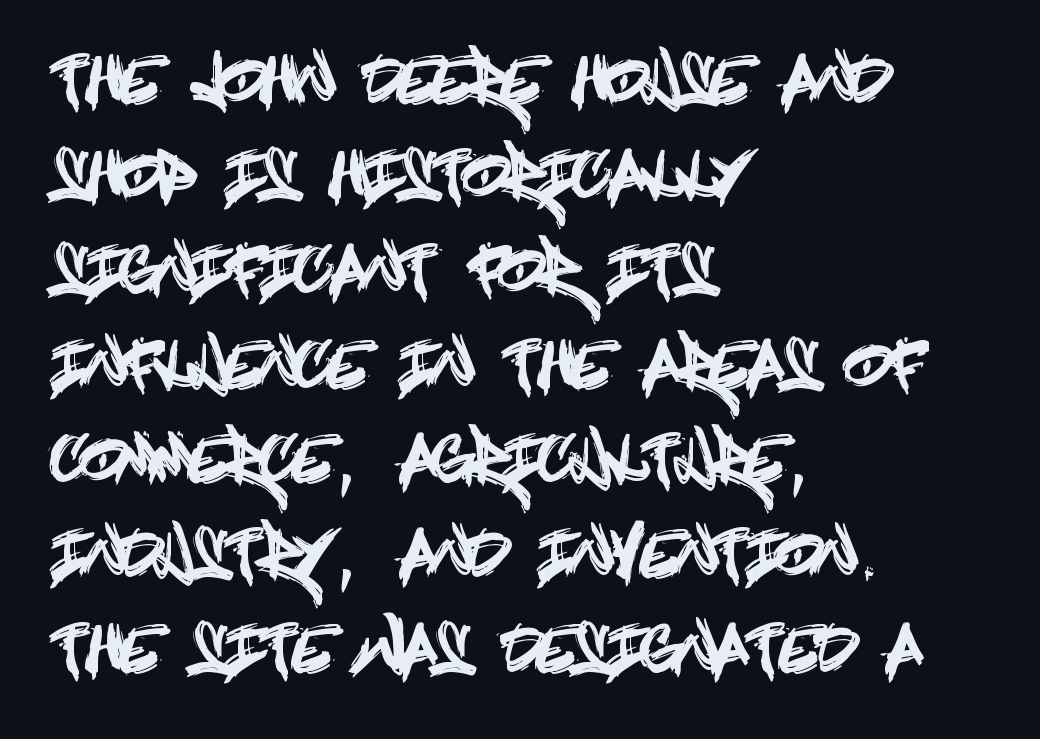
The image shows 62 px condensed sans-serif type; set left-aligned, normal line spacing (1.53x), normal letter spacing, not underlined; a large x-height.
